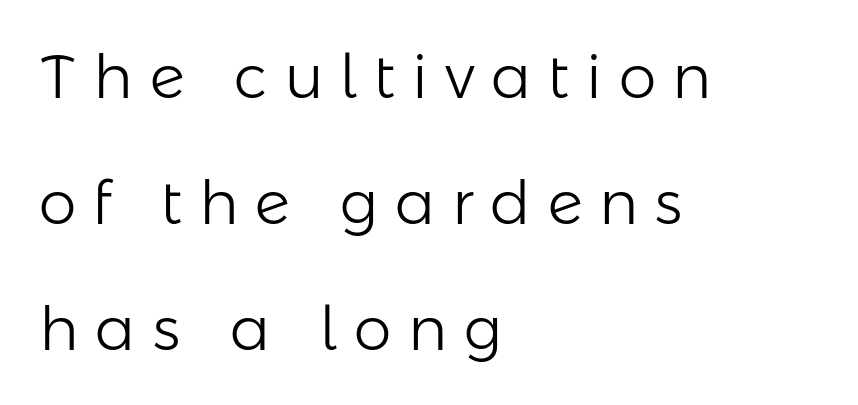
The image shows 60 px light sans-serif type, upright; set left-aligned, loose line spacing (2.1x), unusually wide letter spacing (+0.28 em), not underlined; low stroke contrast and a medium x-height.
